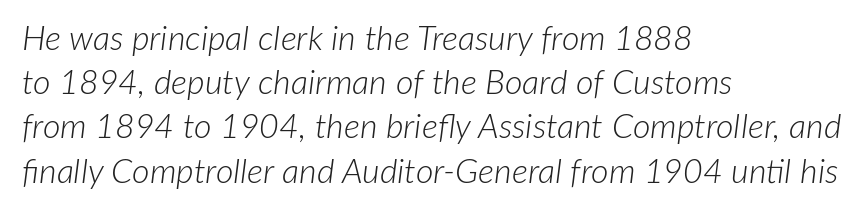
One-word summary of the alignment: left. Rule under the text: the space is simply empty. When letters slant like this, we call the style italic. Weight class: somewhere from thin through regular.
